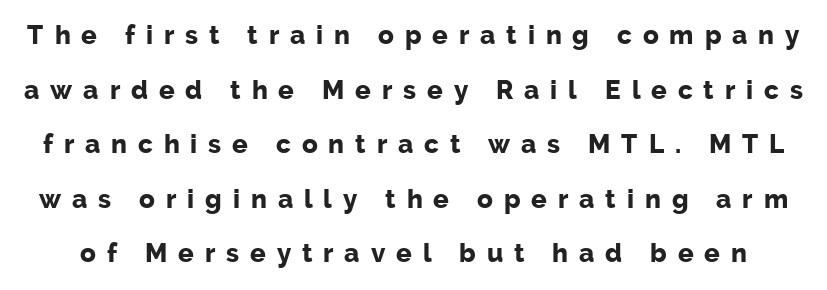
{"italic": "no", "bold": "yes", "underline": "no", "line_spacing": "loose", "line_spacing_ratio": 2.1, "letter_spacing": "wide", "letter_spacing_em": 0.42, "glyph_px": 26}
